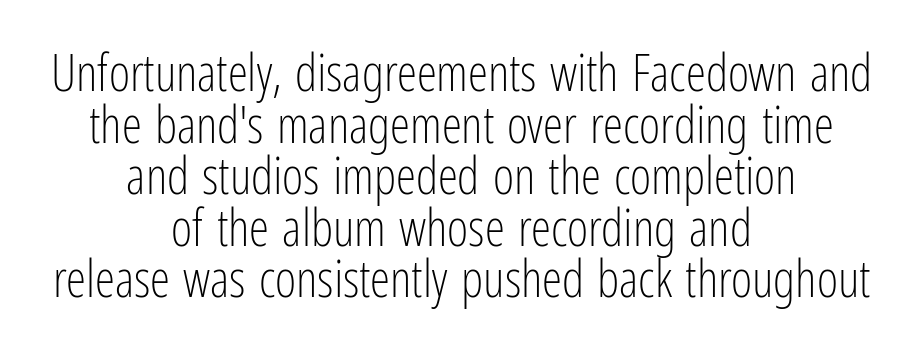
The image shows 51 px light, condensed sans-serif type, upright; set centered, tight line spacing (1.01x), normal letter spacing, not underlined; low stroke contrast and a medium x-height.
